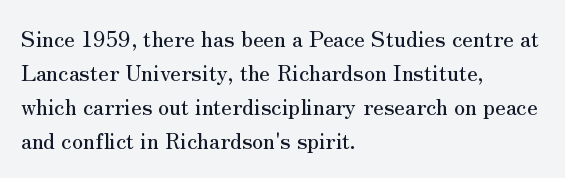
Students, observe: this is what conventionally led text looks like. This sample uses an upright cut, with every glyph sitting square on the baseline. A clean baseline with only descenders dipping below it. Each word holds together tightly as a unit, with standard inter-letter gaps.
